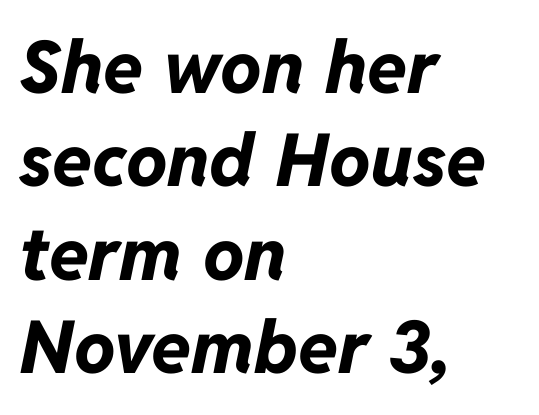
Q: Is the text bold? A: Yes.
Q: Is the text italic (slanted)? A: Yes, it leans right by about 11 degrees.
Q: Is the text underlined? A: No.
Q: How is the paragraph aligned? A: Left-aligned.
Q: Is the spacing between letters normal or unusually wide? A: Normal.
Q: Is the spacing between lines tight, normal or loose? A: Normal.
Q: Width (condensed, normal, or wide)? A: Normal.
Q: Stroke contrast? A: Low.
Q: x-height? A: Medium.
Q: Monospaced? A: No.
